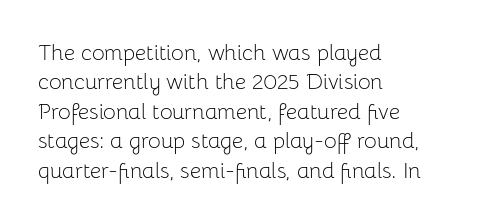
Bare-footed words on every line. Every stem runs plumb, perpendicular to the baseline. The typesetting does not lean heavy: it is not bold. Tracking value appears to be zero — textbook default spacing. The vertical gap from one line to the next is medium.
